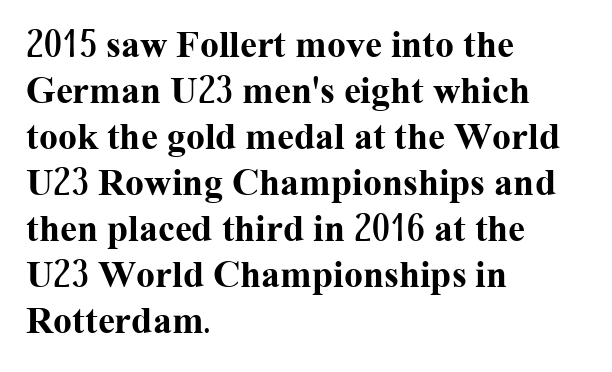
The image shows 38 px bold serif type, upright; set left-aligned, line spacing 1.21x, normal letter spacing, not underlined; medium stroke contrast and a medium x-height.
